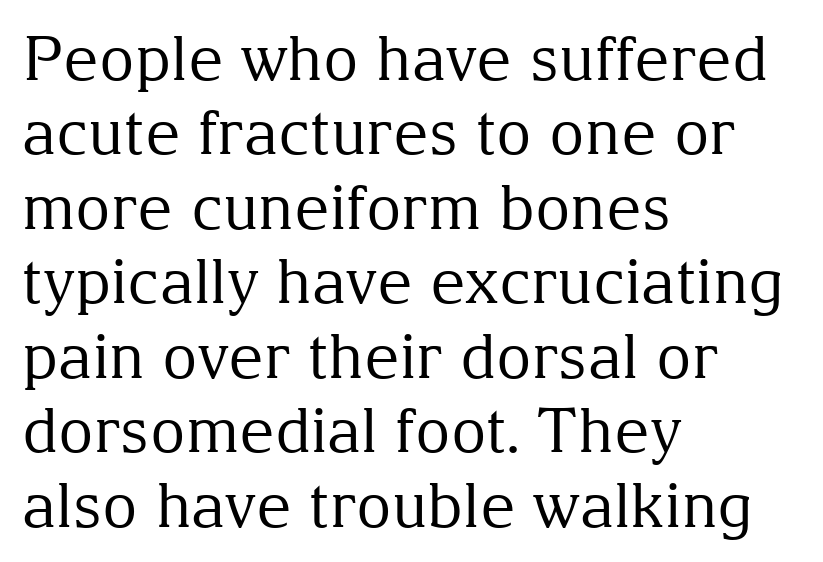
Q: Is the text bold? A: No.
Q: Is the text italic (slanted)? A: No, it is upright.
Q: Is the typeface a serif or a sans-serif typeface? A: Serif.
Q: Is the text underlined? A: No.
Q: How is the paragraph aligned? A: Left-aligned.
Q: Is the spacing between letters normal or unusually wide? A: Normal.
Q: Width (condensed, normal, or wide)? A: Normal.
Q: Stroke contrast? A: Medium.
Q: x-height? A: Medium.
Q: Monospaced? A: No.
